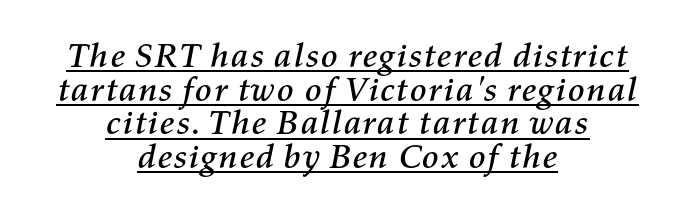
The glyphs look as if they've been sheared to an angle. What's the leading like? Squeezed, with rows nearly overlapping. The face used here is rendered with its standard letterfit. The lettering is marked with a stroke running underneath it. Do the characters align in a grid? No, the font is proportional. The paragraph has two soft edges and a firm central axis.
